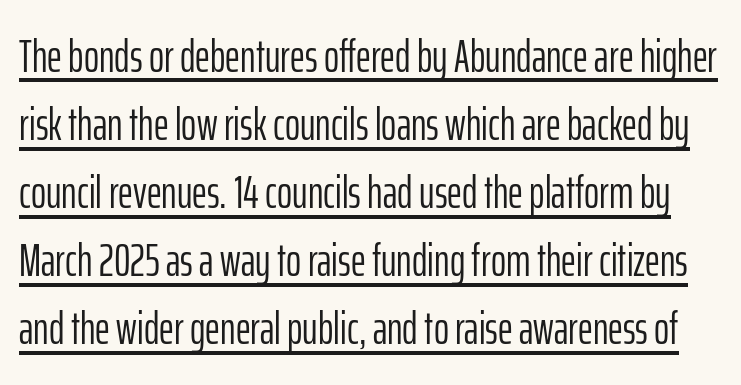
The rendering uses a moderate line-height, typical for paragraphs. A baseline rule has been typeset under these characters. No extra tracking has been applied to these lines. The characters display no serif detailing; their extremities are plain.
